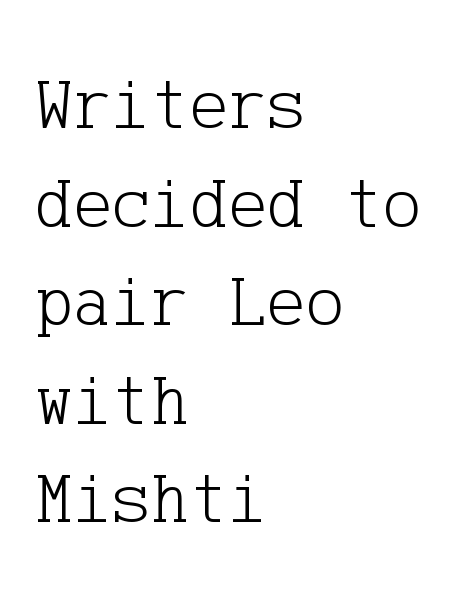
This is roman type, the default non-slanted kind. Alignment: flush left. The space directly below the letters is spotless. Regarding leading, the lines here are spaced in the standard way.
